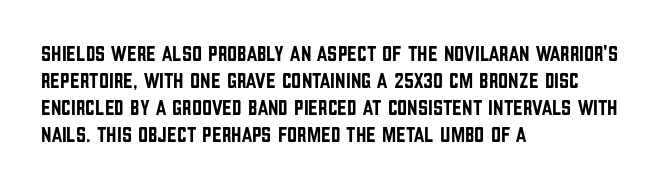
The image shows 22 px text type, upright; set left-aligned, line spacing 1.22x, normal letter spacing, not underlined.
